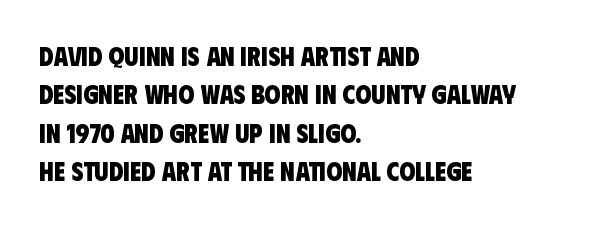
Q: Is the text bold? A: Yes.
Q: Is the text underlined? A: No.
Q: How is the paragraph aligned? A: Left-aligned.
Q: Is the spacing between letters normal or unusually wide? A: Normal.
Q: Is the spacing between lines tight, normal or loose? A: Normal.
